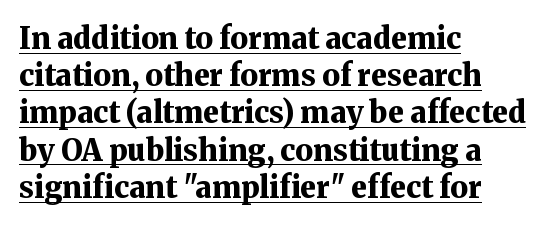
The image shows 30 px bold serif type, upright; set left-aligned, line spacing 1.24x, normal letter spacing, underlined; medium stroke contrast and a medium x-height.
